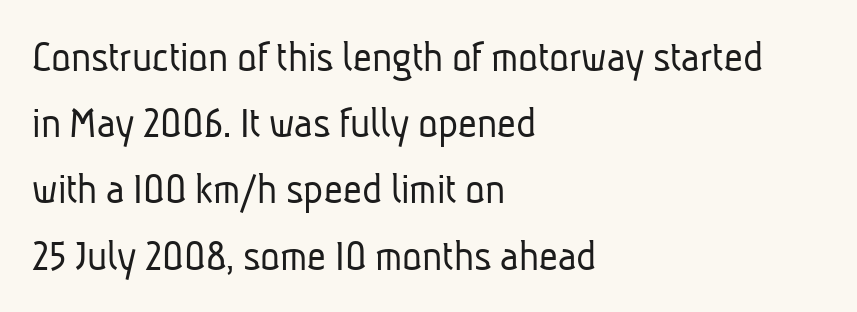
{"serif": "no", "bold": "no", "weight": "light", "width": "condensed", "stroke_contrast": "low", "x_height": "medium", "monospaced": "no", "underline": "no", "align": "left", "line_spacing": "normal", "line_spacing_ratio": 1.44, "letter_spacing": "normal", "letter_spacing_em": 0.0, "glyph_px": 46}
